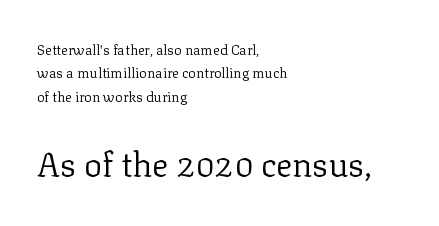
Tracking here is standard; glyphs follow each other at the usual distance. The paragraph has a hard left edge and a soft right edge. The typography opts for an upright posture over an oblique one. Check the space under the baseline: it is left empty. Weight class: somewhere from thin through regular.
